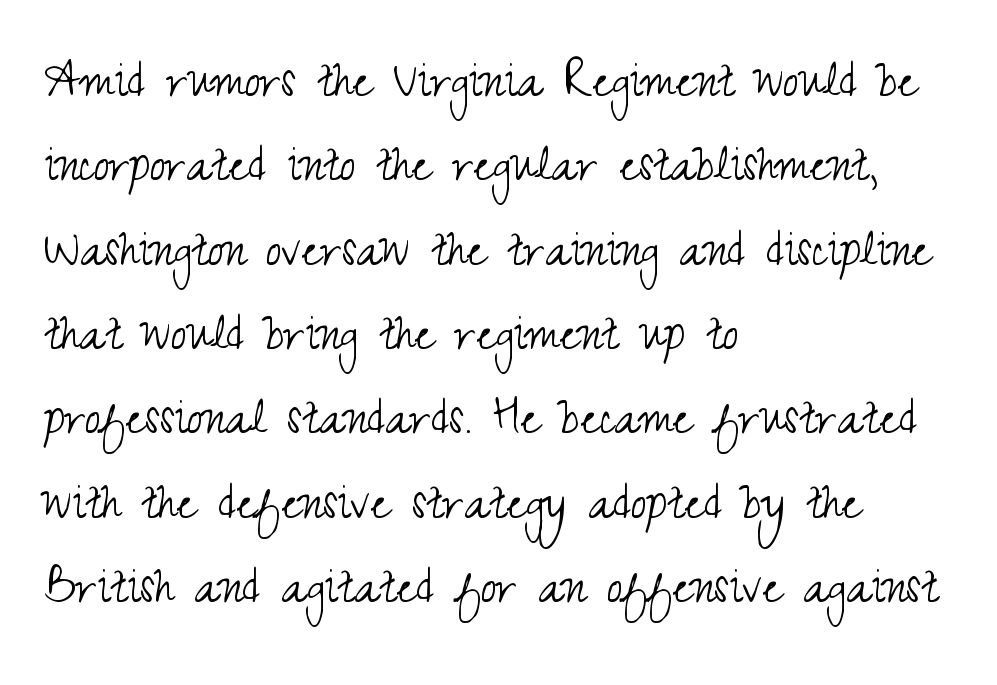
{"serif": "no", "italic": "no", "bold": "no", "weight": "light", "width": "condensed", "stroke_contrast": "medium", "x_height": "small", "monospaced": "no", "underline": "no", "align": "left", "line_spacing": "normal", "line_spacing_ratio": 1.48, "letter_spacing": "normal", "letter_spacing_em": 0.0, "glyph_px": 57}
